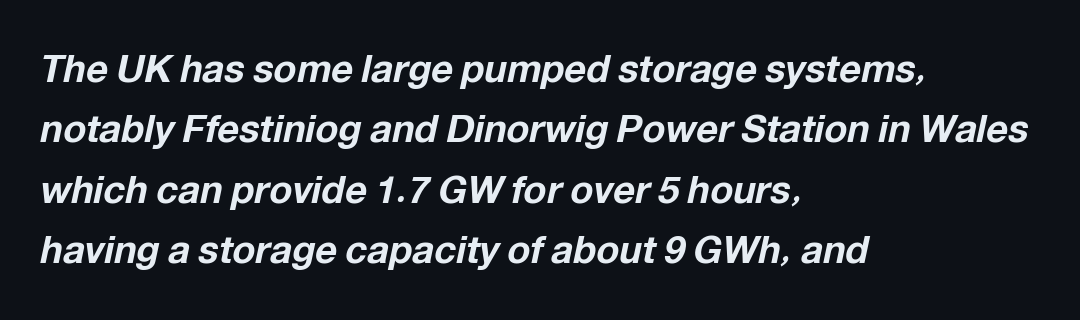
The image shows 38 px bold type, italic (leaning right); set left-aligned, normal line spacing (1.59x), normal letter spacing, not underlined; low stroke contrast and a medium x-height.
